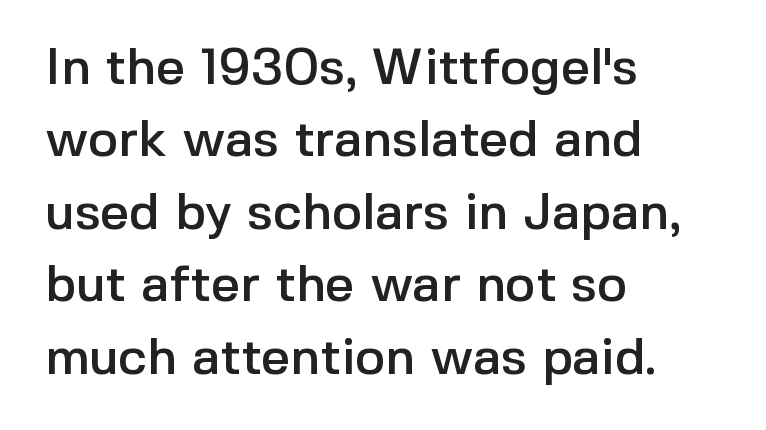
The ragged edge is on the right, which tells us the setting is flush left. These lines are rendered in a variable-pitch font. How would I describe the line gaps? Plain and ordinary. Characters remain perfectly vertical along every line. The words here are not underlined.
